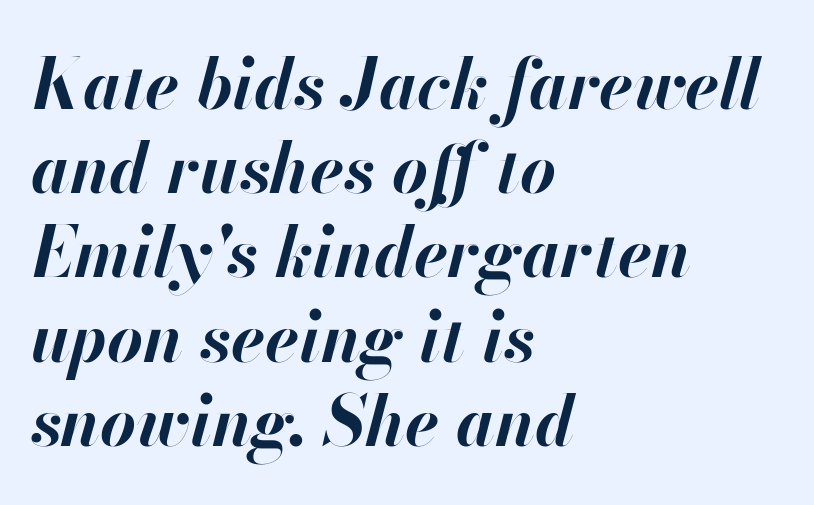
{"italic": "yes", "lean": "right", "slant_degrees": 13, "bold": "yes", "weight": "bold", "width": "normal", "stroke_contrast": "high", "x_height": "small", "monospaced": "no", "underline": "no", "align": "left", "line_spacing_ratio": 1.22, "letter_spacing": "normal", "letter_spacing_em": 0.0, "glyph_px": 69}
